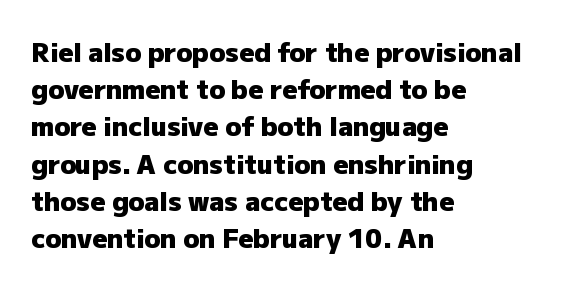
The image shows 26 px bold type, upright; set left-aligned, normal line spacing (1.43x), normal letter spacing, not underlined.
